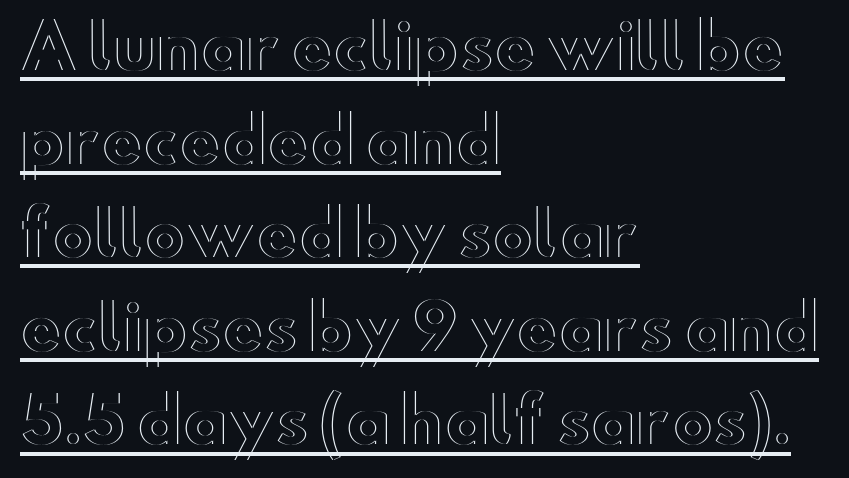
The image shows 62 px wide type, upright; set left-aligned, normal line spacing (1.51x), normal letter spacing, underlined; a small x-height.
